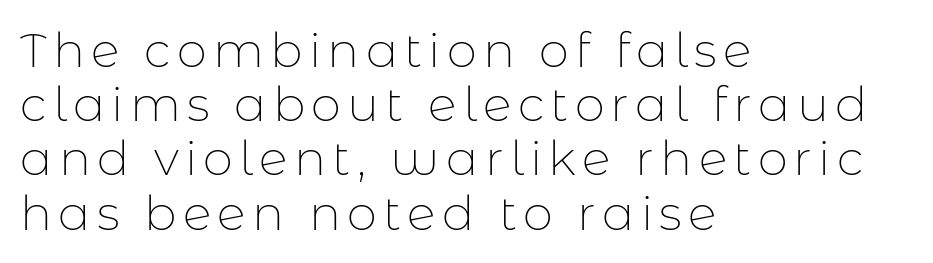
Decoration check: the copy has no underline. These lines are rendered in a variable-pitch font. Does the leading feel generous? Not at all — it's pinched. In terms of posture, this sample is upright.
